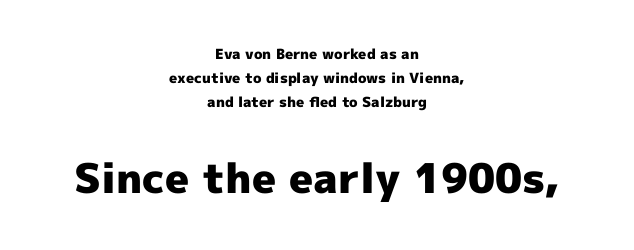
The image shows 41 px heavy sans-serif type, upright; set centered, line spacing 1.71x, normal letter spacing, not underlined; the second (bottom) block is 2.93x larger; a medium x-height.
